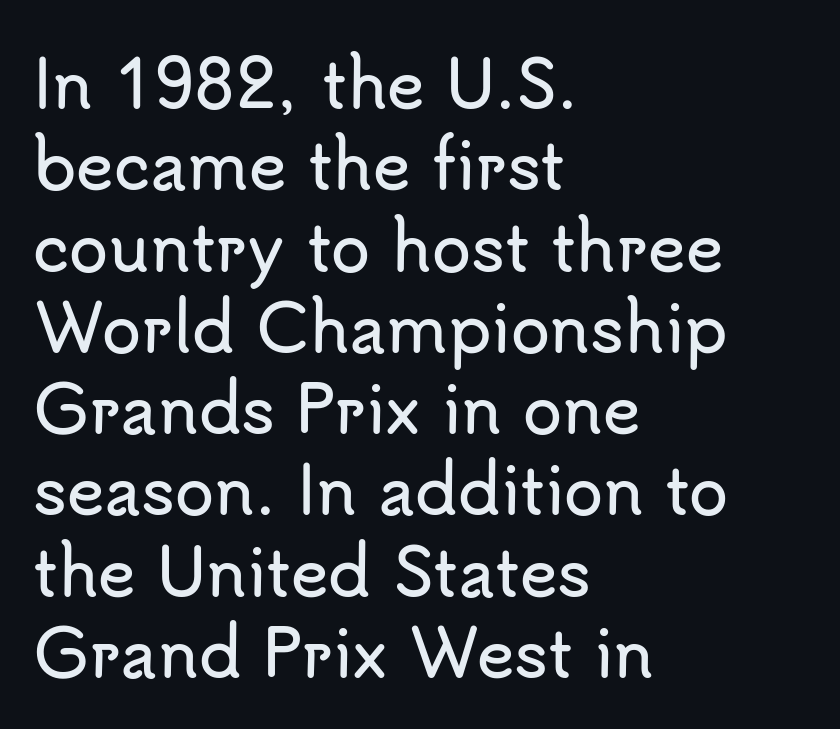
Q: Is the text italic (slanted)? A: No, it is upright.
Q: Is the typeface a serif or a sans-serif typeface? A: Sans-serif.
Q: Is the text underlined? A: No.
Q: How is the paragraph aligned? A: Left-aligned.
Q: Is the spacing between letters normal or unusually wide? A: Normal.
Q: Is the spacing between lines tight, normal or loose? A: Normal.
Q: Width (condensed, normal, or wide)? A: Normal.
Q: Stroke contrast? A: Low.
Q: x-height? A: Small.
Q: Monospaced? A: No.
